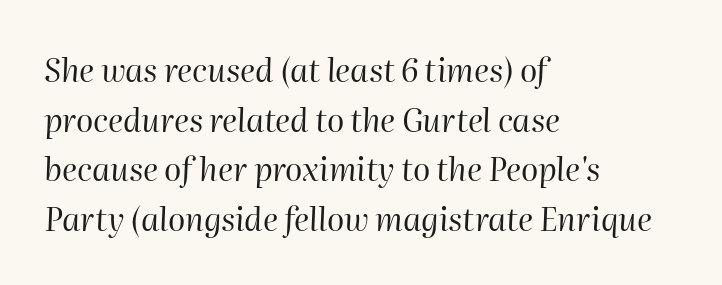
The image shows 32 px regular-weight type, italic (leaning right); set left-aligned, normal line spacing (1.55x), normal letter spacing, not underlined; high stroke contrast and a medium x-height.
